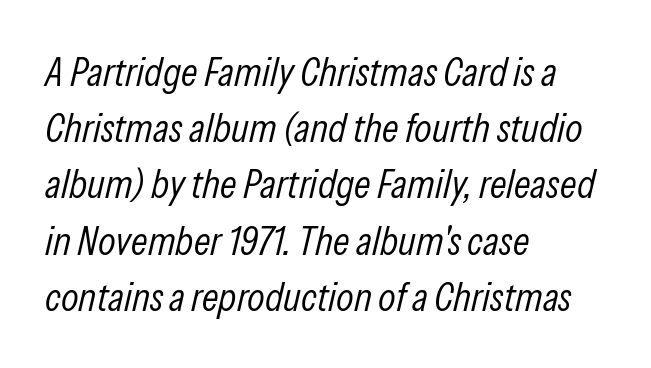
Think of a printed novel: that variable character pitch is what you see here. Successive baselines arrive at the customary interval. Nothing heavy about these letters — not bold at all. Check the space under the baseline: it is left empty. One-word summary of the alignment: left.
